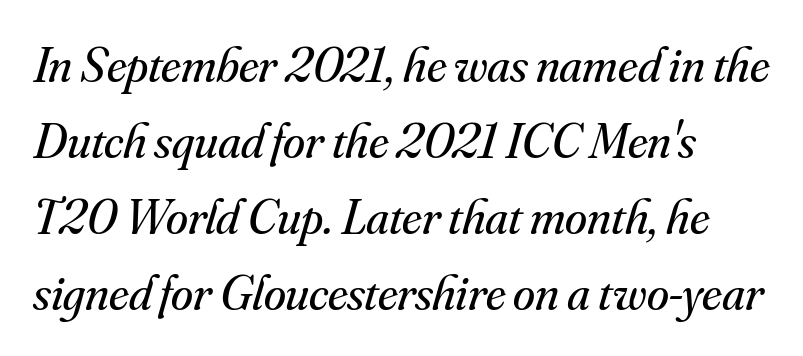
The image shows 50 px regular-weight serif type, italic (leaning right); set left-aligned, normal line spacing (1.52x), normal letter spacing, not underlined; medium stroke contrast and a small x-height.
